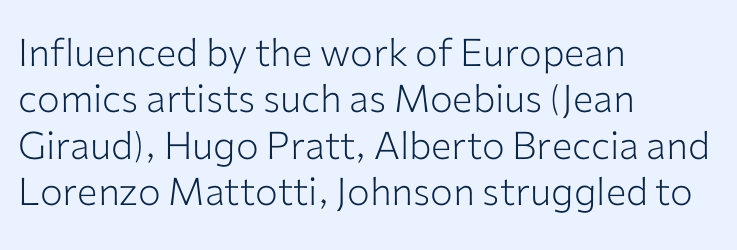
{"serif": "no", "italic": "no", "bold": "no", "weight": "light", "width": "normal", "stroke_contrast": "low", "x_height": "medium", "monospaced": "no", "underline": "no", "align": "left", "line_spacing_ratio": 1.22, "letter_spacing": "normal", "letter_spacing_em": 0.0, "glyph_px": 38}
